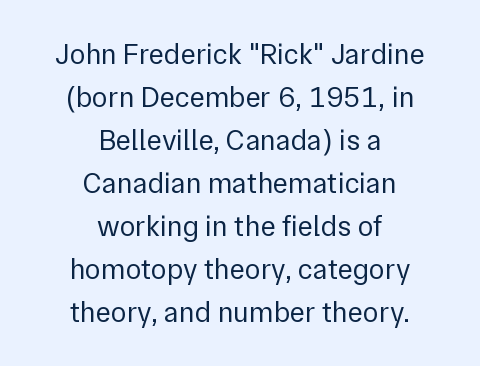
The image shows 29 px regular-weight sans-serif type, upright; set centered, normal line spacing (1.48x), normal letter spacing, not underlined; low stroke contrast and a medium x-height.
